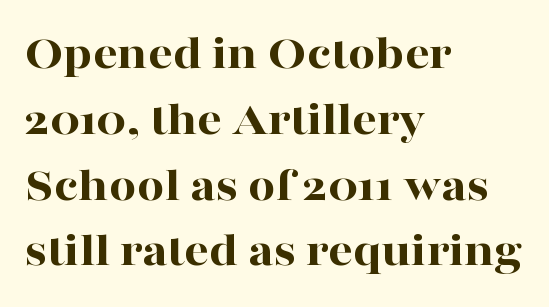
The image shows 48 px bold, wide serif type, upright; set left-aligned, normal line spacing (1.37x), normal letter spacing, not underlined; high stroke contrast and a medium x-height.
